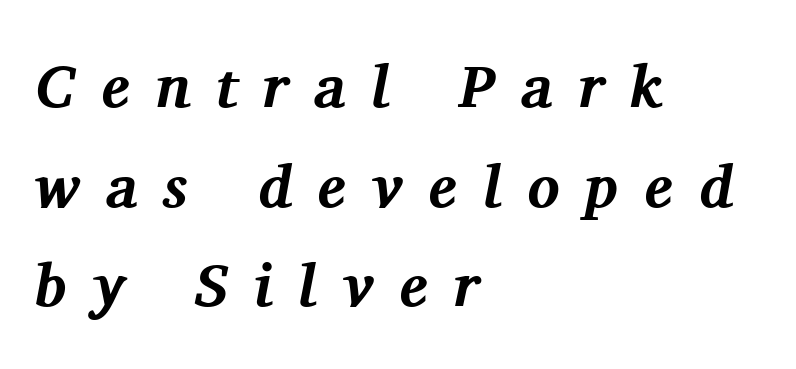
The passage shown is typed in a proportional face where columns would drift. These lines have a slow, spaced-out rhythm from letter to letter. The font's italic variant was chosen for this text. Summary of vertical rhythm: regular, with standard interline spacing. Visually the block forms a straight wall on the left and a jagged coastline on the right. Typographic density is high because the face is bold.
